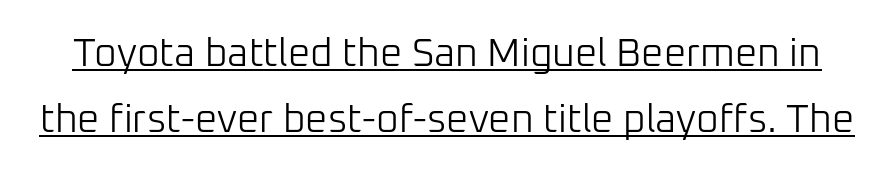
{"serif": "no", "italic": "no", "bold": "no", "weight": "light", "width": "normal", "stroke_contrast": "low", "x_height": "medium", "monospaced": "no", "underline": "yes", "line_spacing": "normal", "line_spacing_ratio": 1.69, "letter_spacing": "normal", "letter_spacing_em": 0.0, "glyph_px": 39}
